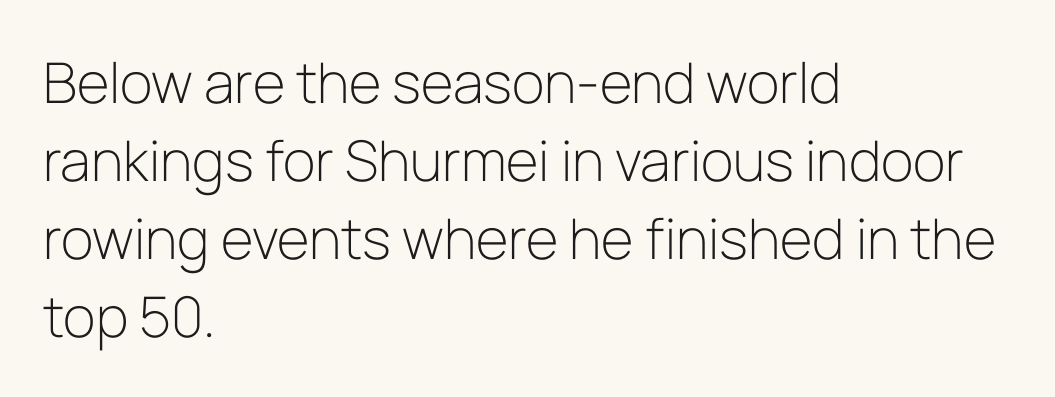
{"serif": "no", "italic": "no", "bold": "no", "weight": "light", "width": "normal", "stroke_contrast": "low", "x_height": "medium", "monospaced": "no", "underline": "no", "align": "left", "line_spacing": "normal", "line_spacing_ratio": 1.39, "letter_spacing": "normal", "letter_spacing_em": 0.0, "glyph_px": 56}
